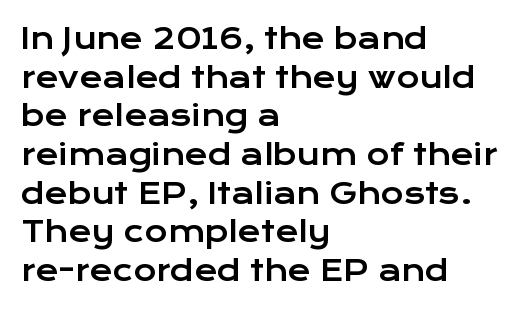
Each letter's strokes conclude bluntly, with no projecting serifs. Every stem runs plumb, perpendicular to the baseline. A normal amount of white space separates one row of letters from the next. The line texture is even and compact thanks to regular tracking. Character widths vary here, with narrow letters taking less room than wide ones. The passage is arranged the way most books set body copy — flush left.
